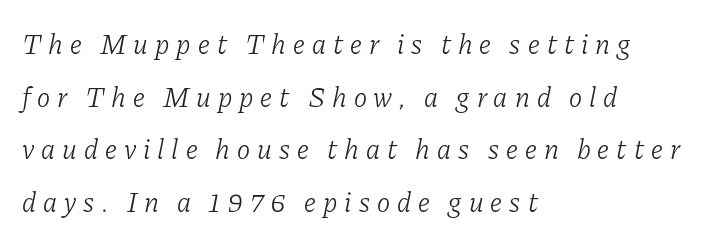
The image shows 28 px light serif type, italic (leaning right); set left-aligned, line spacing 1.88x, unusually wide letter spacing (+0.25 em), not underlined; low stroke contrast and a medium x-height.
